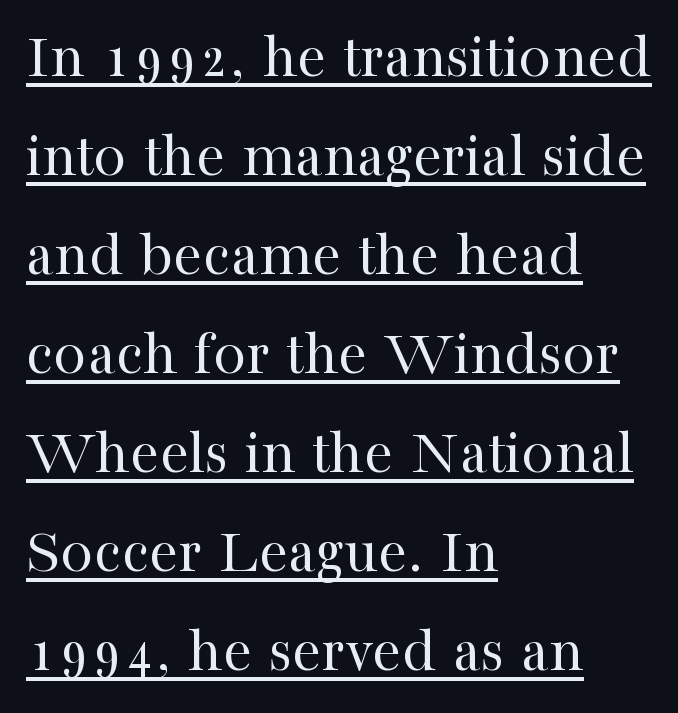
Q: Is the text bold? A: No.
Q: Is the text italic (slanted)? A: No, it is upright.
Q: Is the typeface a serif or a sans-serif typeface? A: Serif.
Q: Is the text underlined? A: Yes.
Q: How is the paragraph aligned? A: Left-aligned.
Q: Is the spacing between letters normal or unusually wide? A: Normal.
Q: Is the spacing between lines tight, normal or loose? A: Normal.
Q: Width (condensed, normal, or wide)? A: Normal.
Q: Stroke contrast? A: High.
Q: x-height? A: Medium.
Q: Monospaced? A: No.
